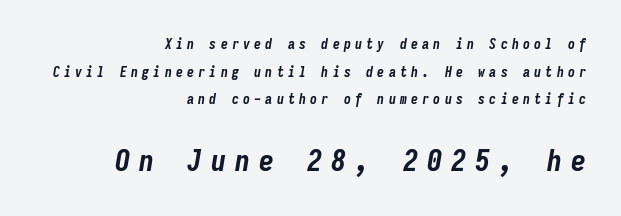
Q: Is the text bold? A: Yes.
Q: Is the text italic (slanted)? A: Yes, it leans right by about 9 degrees.
Q: Is the text underlined? A: No.
Q: How is the paragraph aligned? A: Right-aligned.
Q: Is the spacing between letters normal or unusually wide? A: Unusually wide.
Q: Is the spacing between lines tight, normal or loose? A: Loose.
Q: Which block of text is set in a larger size, the first (top) or the second (bottom)? A: The second (bottom) one.
Q: Width (condensed, normal, or wide)? A: Condensed.
Q: Stroke contrast? A: Low.
Q: x-height? A: Medium.
Q: Monospaced? A: Yes.
